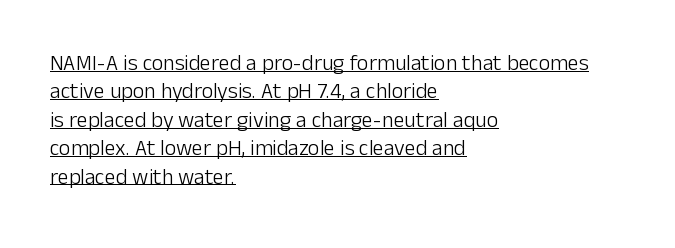
Q: Is the text bold? A: No.
Q: Is the text italic (slanted)? A: No, it is upright.
Q: Is the text underlined? A: Yes.
Q: How is the paragraph aligned? A: Left-aligned.
Q: Is the spacing between letters normal or unusually wide? A: Normal.
Q: Is the spacing between lines tight, normal or loose? A: Normal.
